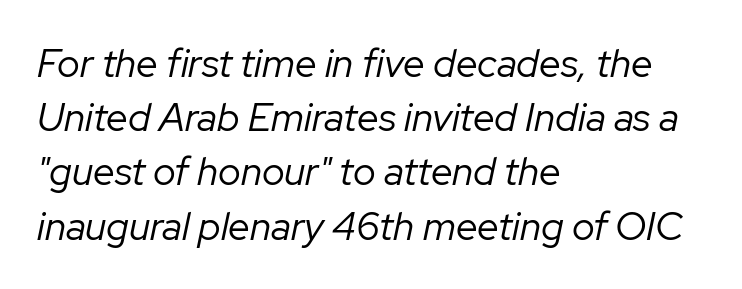
The image shows 39 px regular-weight type, italic (leaning right); set left-aligned, normal line spacing (1.39x), normal letter spacing, not underlined; low stroke contrast and a medium x-height.
